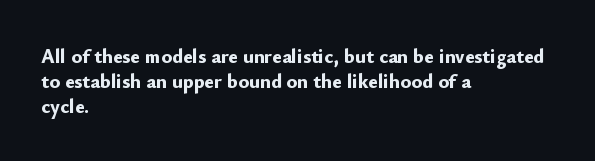
The space directly below the letters is spotless. This rendering uses left alignment, leaving the right contour irregular. The typography opts for an upright posture over an oblique one. Each word holds together tightly as a unit, with standard inter-letter gaps. Pretty heavy lettering here — definitely bold.
